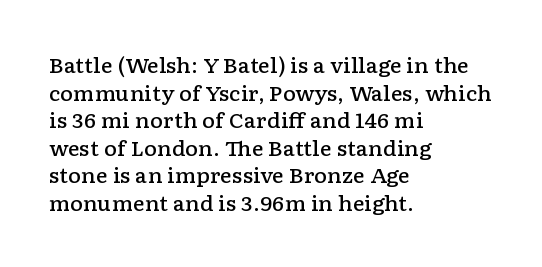
The image shows 20 px text type, upright; set left-aligned, normal line spacing (1.38x), normal letter spacing, not underlined.
